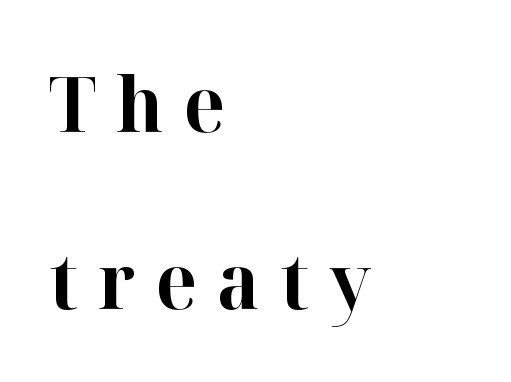
Horizontal bands of white between lines are thick stripes. Designer's note — italics off, roman on. The rendering uses natural spacing where letterforms have individual widths. Someone cranked the tracking dial way up on this one.
